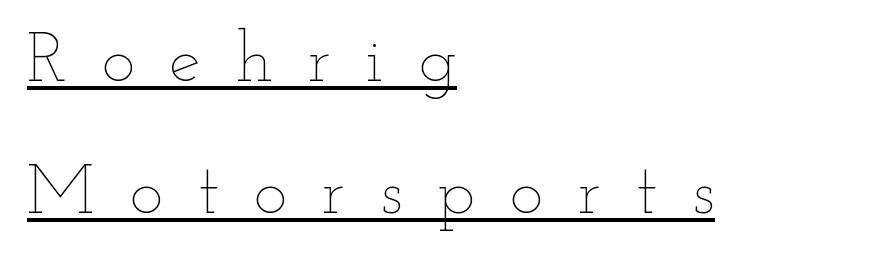
The image shows 71 px thin, wide type, upright; set left-aligned, line spacing 1.86x, unusually wide letter spacing (+0.49 em), underlined; low stroke contrast and a small x-height.
